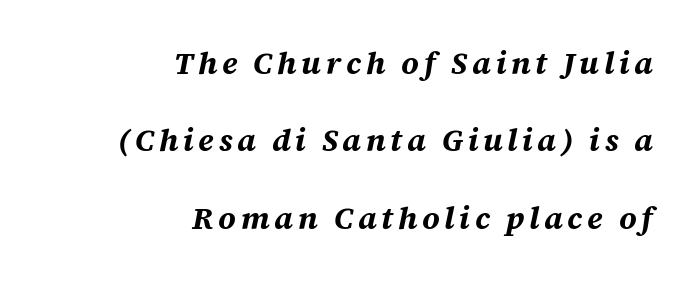
The image shows 31 px bold type, italic (leaning right); set right-aligned, loose line spacing (2.5x), not underlined; medium stroke contrast and a large x-height.
